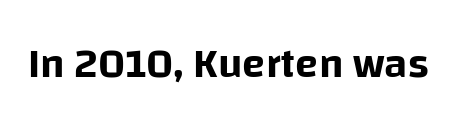
{"serif": "no", "italic": "no", "width": "normal", "stroke_contrast": "low", "x_height": "large", "monospaced": "no", "underline": "no", "letter_spacing": "normal", "letter_spacing_em": 0.0, "glyph_px": 42}
